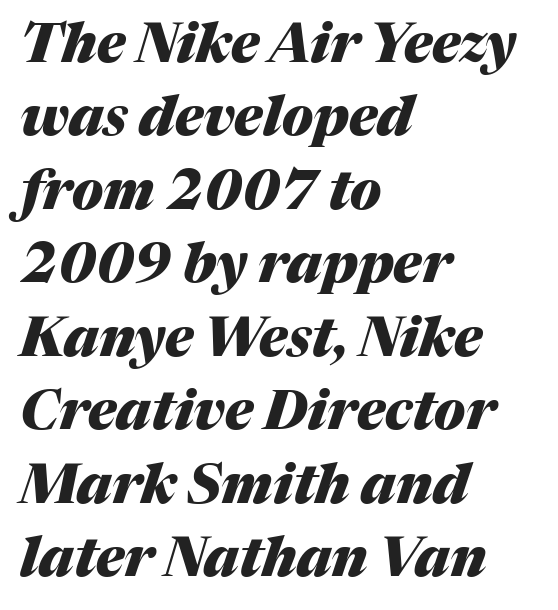
The image shows 54 px heavy type, italic (leaning right); set left-aligned, normal line spacing (1.36x), normal letter spacing, not underlined; medium stroke contrast and a medium x-height.
